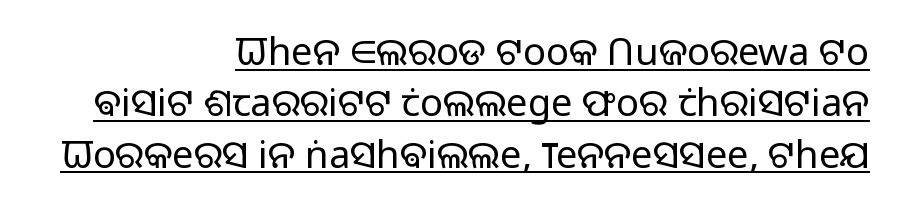
Is there an underline? Yes — a line sits under the letters. This is the regular roman posture of the typeface. Weight: not bold — regular or lighter. Note: no serifs on the glyphs. Spacing verdict: proportional, widths tailored to each character.
